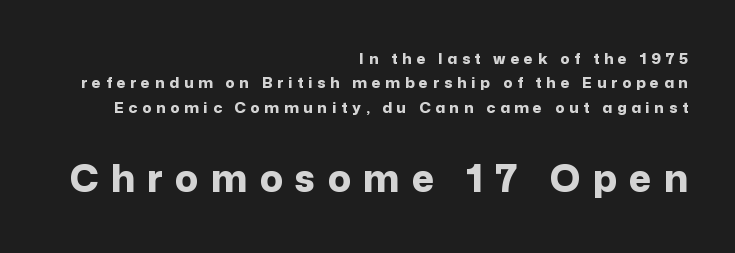
This layout puts the modest block above and the oversized block below. Heft: maximum for text — a bold. The tracking reads as deliberately expanded to a designer's eye. The characters display no serif detailing; their extremities are plain. Reading down the block, your eye finds every line finishing at a fixed right position.
